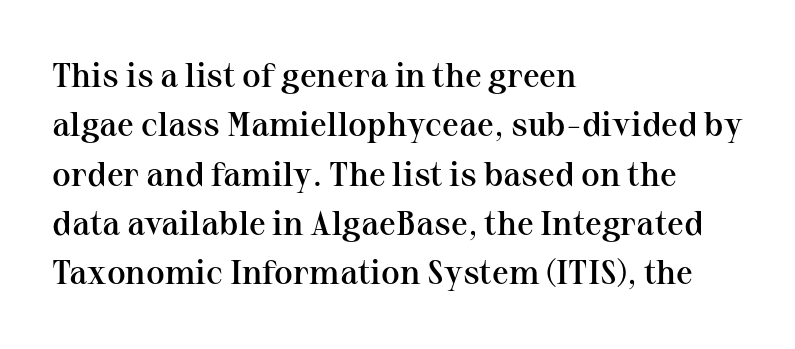
{"serif": "yes", "italic": "no", "bold": "semi", "weight": "semibold", "width": "normal", "stroke_contrast": "medium", "x_height": "medium", "monospaced": "no", "underline": "no", "align": "left", "line_spacing": "normal", "line_spacing_ratio": 1.45, "letter_spacing": "normal", "letter_spacing_em": 0.0, "glyph_px": 34}
